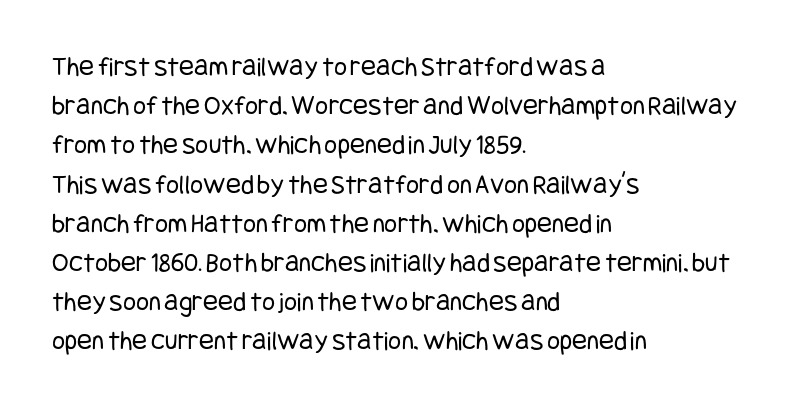
{"serif": "no", "italic": "no", "bold": "no", "weight": "regular", "width": "condensed", "stroke_contrast": "low", "x_height": "large", "underline": "no", "align": "left", "line_spacing": "normal", "line_spacing_ratio": 1.4, "letter_spacing": "normal", "letter_spacing_em": 0.0, "glyph_px": 28}
